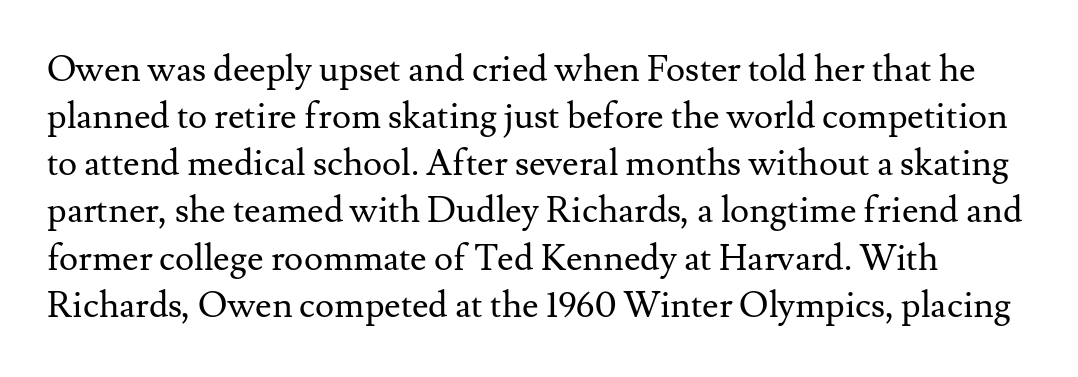
Q: Is the text bold? A: No.
Q: Is the text italic (slanted)? A: No, it is upright.
Q: Is the typeface a serif or a sans-serif typeface? A: Serif.
Q: Is the text underlined? A: No.
Q: Is the spacing between letters normal or unusually wide? A: Normal.
Q: Is the spacing between lines tight, normal or loose? A: Normal.
Q: Width (condensed, normal, or wide)? A: Normal.
Q: Stroke contrast? A: Medium.
Q: x-height? A: Small.
Q: Monospaced? A: No.
